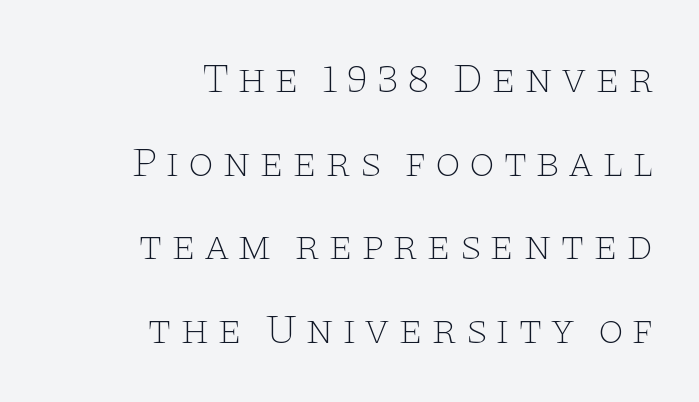
The image shows 42 px thin, wide serif type, upright; set right-aligned, loose line spacing (1.99x), not underlined; low stroke contrast and a large x-height.
